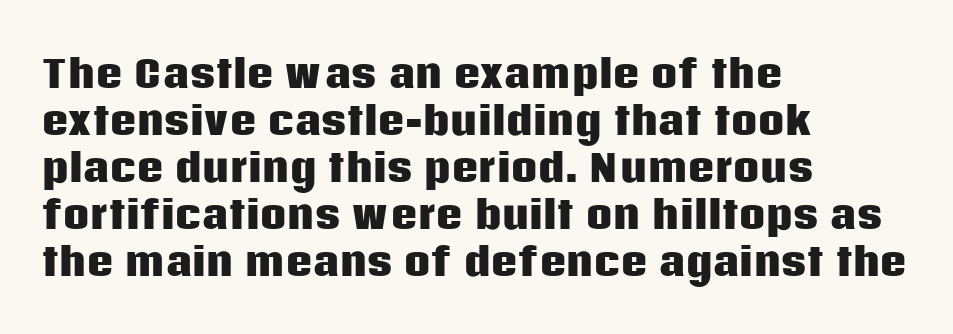
Q: Is the text bold? A: Yes.
Q: Is the text italic (slanted)? A: No, it is upright.
Q: Is the typeface a serif or a sans-serif typeface? A: Sans-serif.
Q: Is the text underlined? A: No.
Q: How is the paragraph aligned? A: Left-aligned.
Q: Is the spacing between letters normal or unusually wide? A: Normal.
Q: Is the spacing between lines tight, normal or loose? A: Normal.
Q: Width (condensed, normal, or wide)? A: Normal.
Q: Stroke contrast? A: Low.
Q: x-height? A: Large.
Q: Monospaced? A: No.
